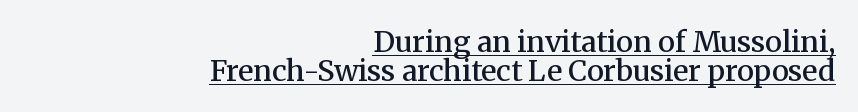
Q: Is the text bold? A: Semi-bold.
Q: Is the text italic (slanted)? A: No, it is upright.
Q: Is the typeface a serif or a sans-serif typeface? A: Serif.
Q: Is the text underlined? A: Yes.
Q: How is the paragraph aligned? A: Right-aligned.
Q: Is the spacing between letters normal or unusually wide? A: Normal.
Q: Is the spacing between lines tight, normal or loose? A: Tight.
Q: Width (condensed, normal, or wide)? A: Normal.
Q: Stroke contrast? A: Medium.
Q: x-height? A: Medium.
Q: Monospaced? A: No.
